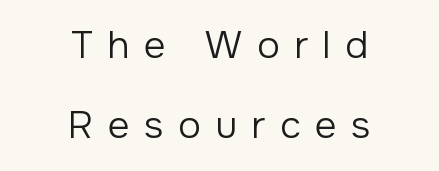
{"serif": "no", "italic": "no", "bold": "no", "weight": "regular", "width": "normal", "stroke_contrast": "low", "x_height": "medium", "monospaced": "no", "underline": "no", "align": "center", "line_spacing": "loose", "line_spacing_ratio": 2.1, "letter_spacing": "wide", "letter_spacing_em": 0.38, "glyph_px": 38}
